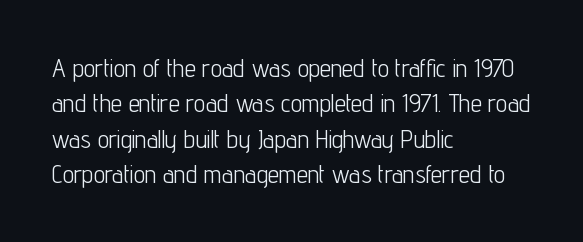
Q: Is the text bold? A: No.
Q: Is the text italic (slanted)? A: No, it is upright.
Q: Is the text underlined? A: No.
Q: How is the paragraph aligned? A: Left-aligned.
Q: Is the spacing between letters normal or unusually wide? A: Normal.
Q: Is the spacing between lines tight, normal or loose? A: Normal.
